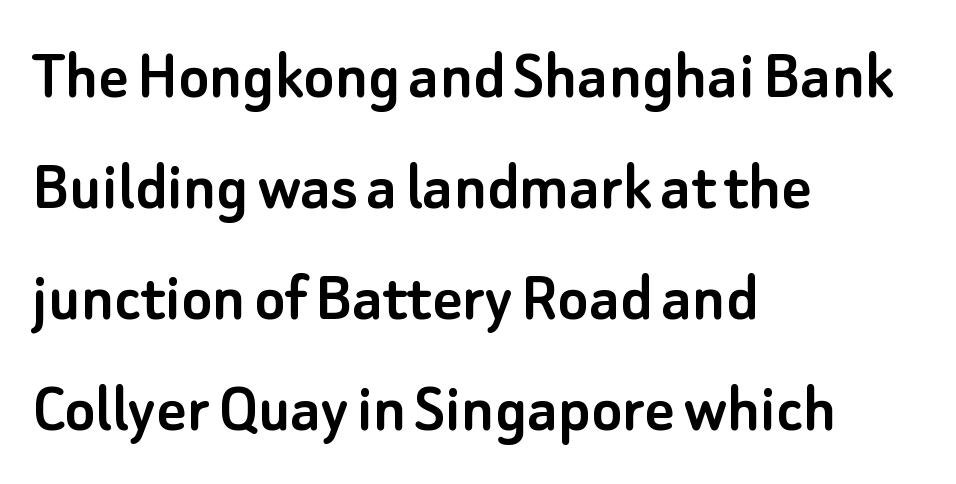
{"serif": "no", "italic": "no", "width": "normal", "stroke_contrast": "low", "x_height": "small", "monospaced": "no", "underline": "no", "align": "left", "line_spacing": "normal", "line_spacing_ratio": 1.54, "letter_spacing": "normal", "letter_spacing_em": 0.0, "glyph_px": 72}
